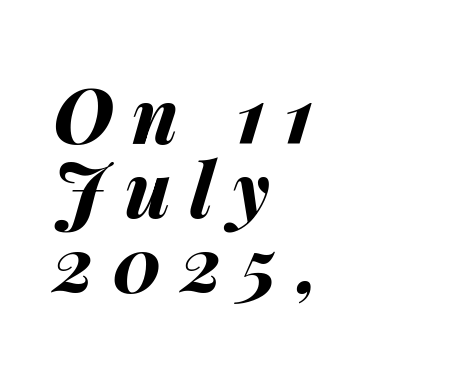
{"italic": "yes", "lean": "right", "slant_degrees": 14, "bold": "yes", "weight": "bold", "width": "normal", "stroke_contrast": "medium", "x_height": "medium", "monospaced": "no", "underline": "no", "align": "left", "line_spacing": "tight", "line_spacing_ratio": 0.98, "letter_spacing": "wide", "letter_spacing_em": 0.25, "glyph_px": 76}
